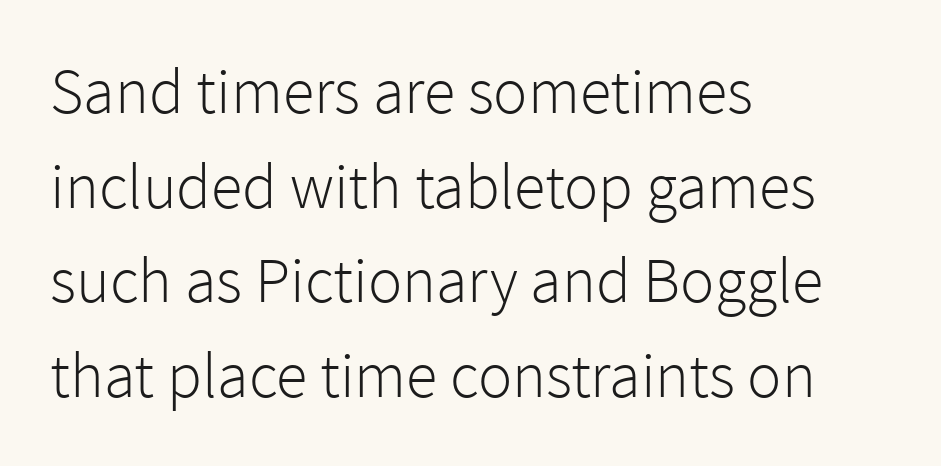
{"serif": "no", "italic": "no", "bold": "no", "weight": "light", "width": "normal", "x_height": "medium", "monospaced": "no", "underline": "no", "align": "left", "line_spacing": "normal", "line_spacing_ratio": 1.48, "letter_spacing": "normal", "letter_spacing_em": 0.0, "glyph_px": 64}
